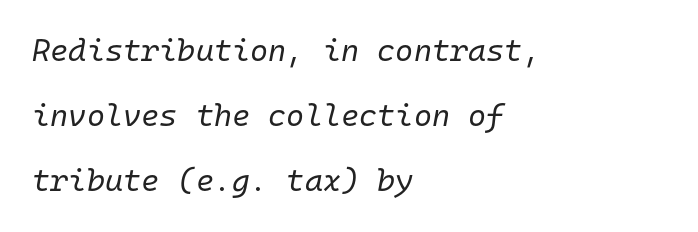
Characters are canted at an angle relative to the baseline's perpendicular. Descender tails drop into unmarked territory. This sample trades compactness for vertical openness between lines. Is this a fixed-width face? Yes — each glyph sits in an identical cell. Stroke thickness stays within the range of a standard reading face or lighter. No extra tracking has been applied to these lines.
